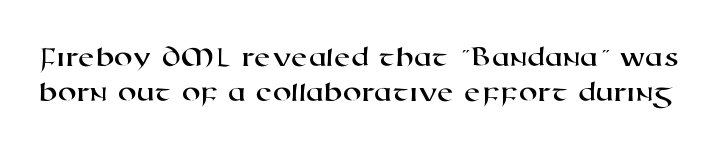
The image shows 30 px wide sans-serif type; set line spacing 1.18x, normal letter spacing, not underlined; high stroke contrast and a medium x-height.
